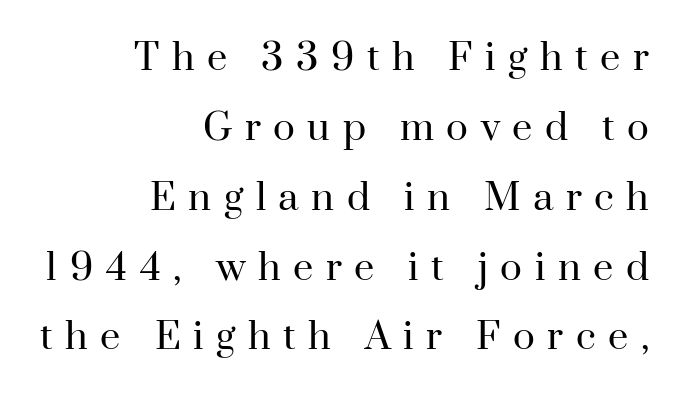
The image shows 36 px regular-weight serif type, upright; set right-aligned, loose line spacing (1.94x), unusually wide letter spacing (+0.35 em), not underlined; high stroke contrast and a small x-height.
